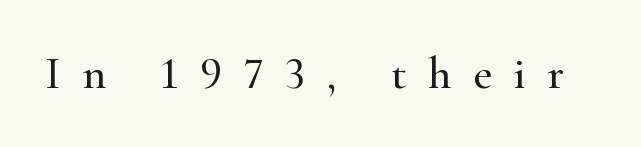
The image shows 46 px serif type, upright; set unusually wide letter spacing (+0.47 em), not underlined; high stroke contrast and a small x-height.
